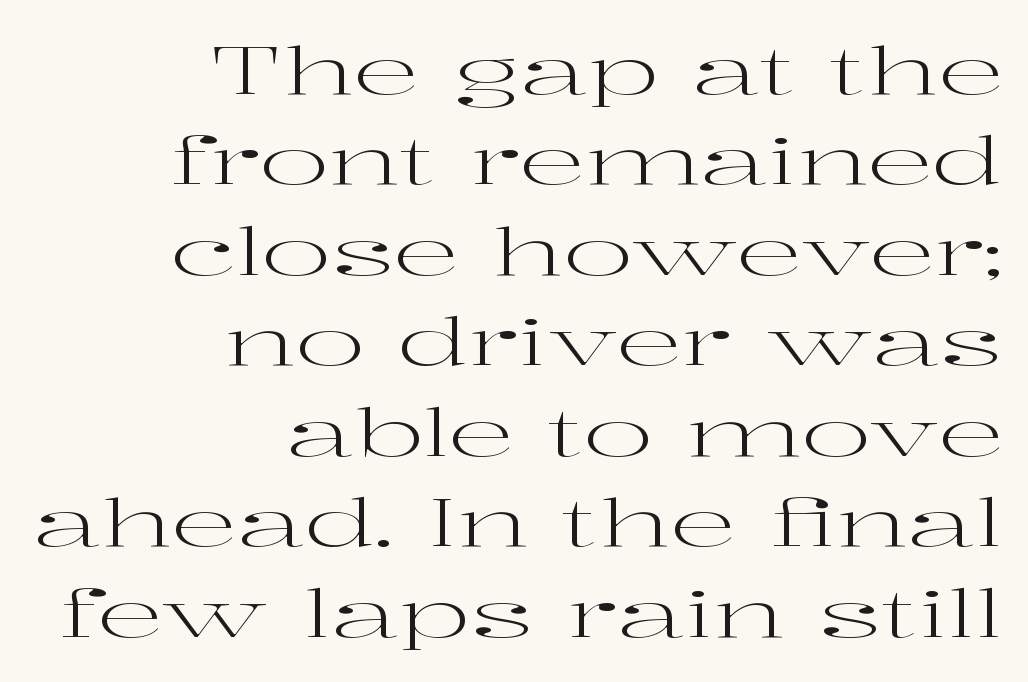
Q: Is the text bold? A: No.
Q: Is the text italic (slanted)? A: No, it is upright.
Q: Is the typeface a serif or a sans-serif typeface? A: Serif.
Q: Is the text underlined? A: No.
Q: How is the paragraph aligned? A: Right-aligned.
Q: Is the spacing between letters normal or unusually wide? A: Normal.
Q: Is the spacing between lines tight, normal or loose? A: Normal.
Q: Width (condensed, normal, or wide)? A: Wide.
Q: Stroke contrast? A: High.
Q: x-height? A: Medium.
Q: Monospaced? A: No.
